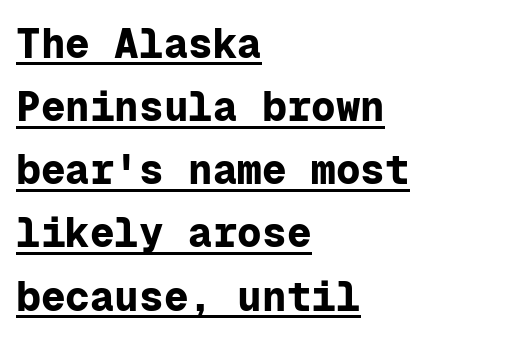
The image shows 41 px bold sans-serif type, upright, monospaced; set left-aligned, normal line spacing (1.54x), normal letter spacing, underlined; low stroke contrast and a medium x-height.
